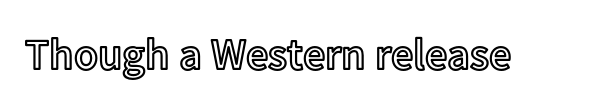
Do the characters align in a grid? No, the font is proportional. Decoration check: the copy has no underline. The letters sit at their default tracking, neither squeezed nor spread. This sample uses an upright cut, with every glyph sitting square on the baseline.
